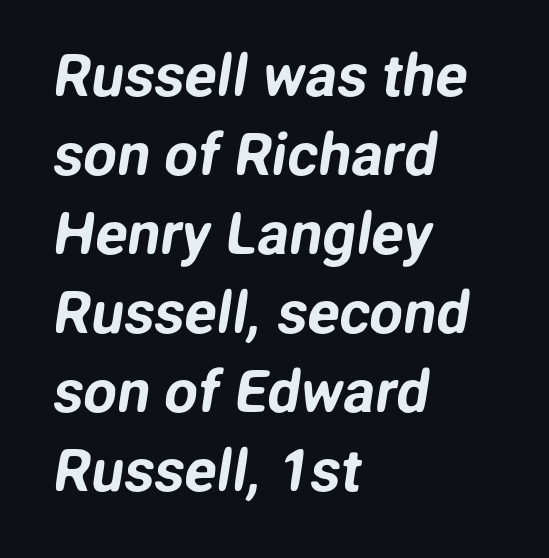
The image shows 59 px sans-serif type; set left-aligned, normal line spacing (1.34x), normal letter spacing, not underlined; low stroke contrast and a medium x-height.
